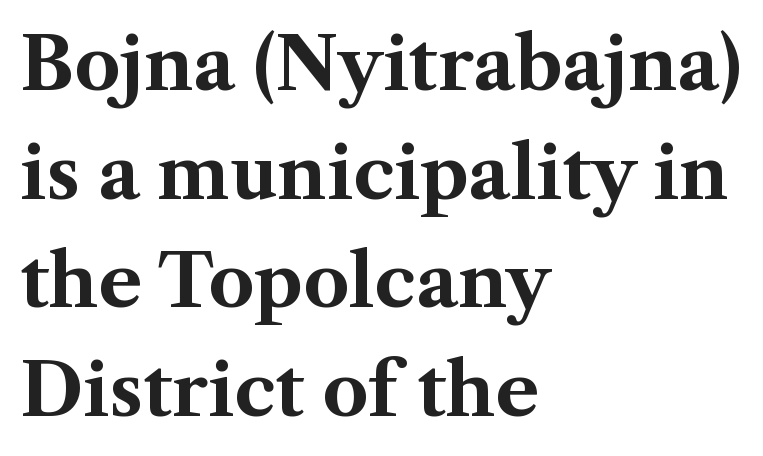
The image shows 72 px bold serif type, upright; set left-aligned, normal line spacing (1.51x), normal letter spacing, not underlined; medium stroke contrast and a medium x-height.
